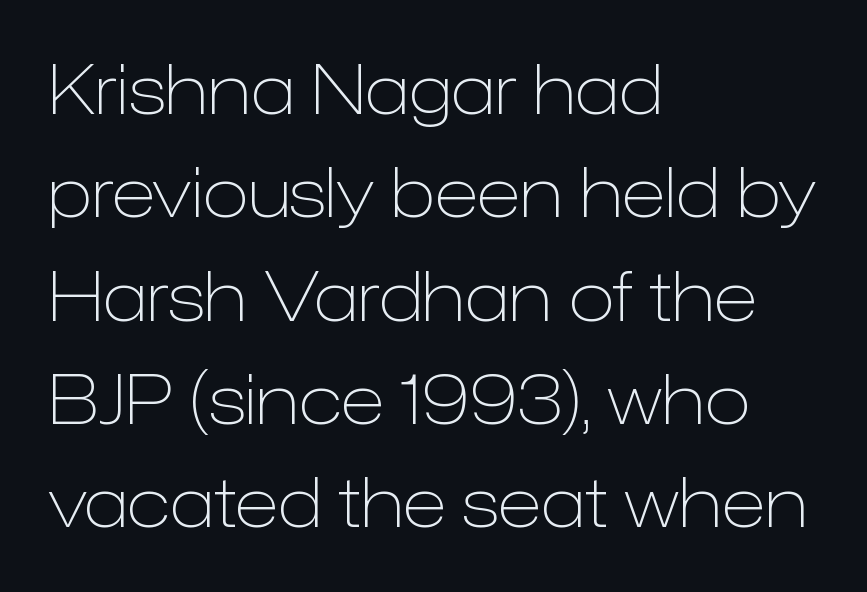
{"serif": "no", "italic": "no", "bold": "no", "weight": "light", "width": "normal", "stroke_contrast": "low", "x_height": "medium", "monospaced": "no", "underline": "no", "align": "left", "line_spacing": "normal", "line_spacing_ratio": 1.52, "letter_spacing": "normal", "letter_spacing_em": 0.0, "glyph_px": 68}
